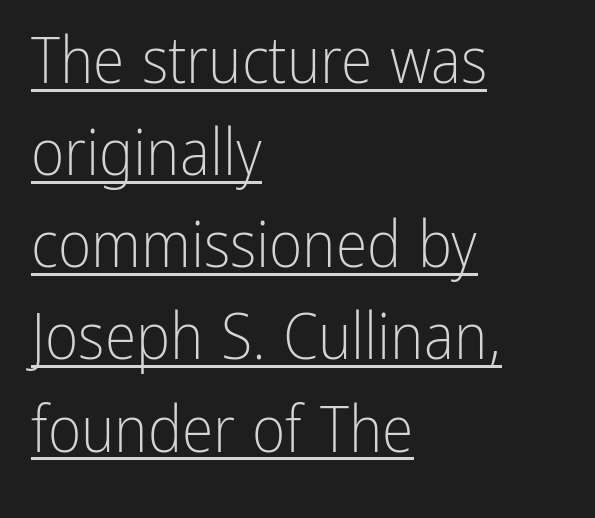
The image shows 64 px light, condensed sans-serif type, upright; set left-aligned, normal line spacing (1.44x), normal letter spacing, underlined; low stroke contrast and a medium x-height.
